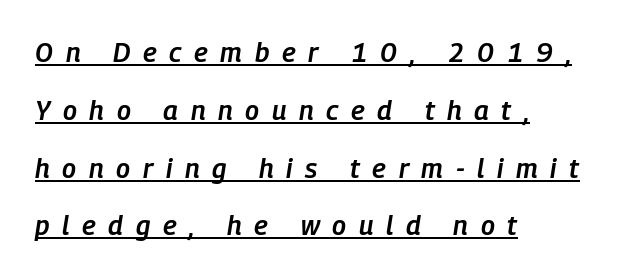
The image shows 27 px text type, italic (leaning right); set left-aligned, loose line spacing (2.14x), unusually wide letter spacing (+0.47 em), underlined.
